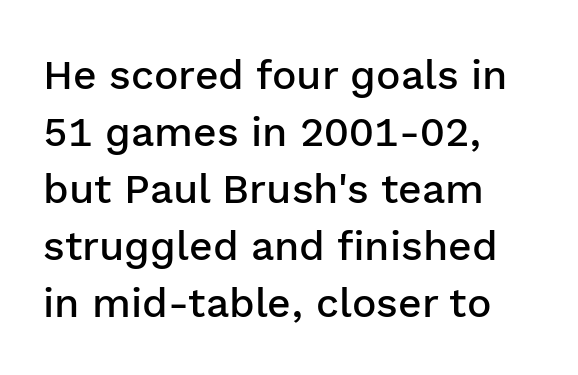
The image shows 41 px semibold sans-serif type, upright; set left-aligned, normal line spacing (1.39x), normal letter spacing, not underlined; low stroke contrast and a medium x-height.
